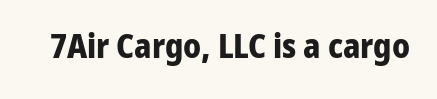
{"serif": "no", "italic": "no", "bold": "yes", "weight": "bold", "width": "normal", "stroke_contrast": "low", "x_height": "medium", "monospaced": "no", "underline": "no", "letter_spacing": "normal", "letter_spacing_em": 0.0, "glyph_px": 33}
